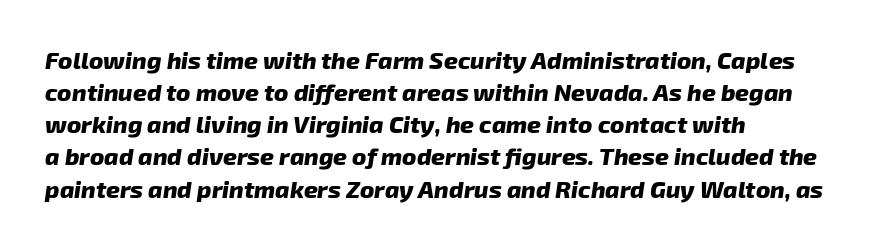
Every row of glyphs begins at an identical x-position on the left. These lines sit exactly where default settings would place them. Standard letterfit; no display-style spreading of the glyphs. Heavy-handed strokes throughout: this text is bold.
